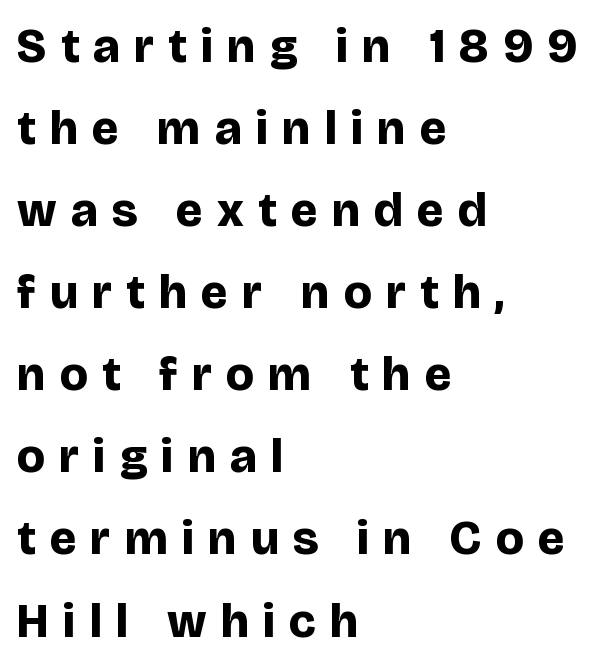
{"serif": "no", "italic": "no", "bold": "yes", "weight": "bold", "width": "normal", "stroke_contrast": "low", "x_height": "large", "monospaced": "no", "underline": "no", "align": "left", "line_spacing_ratio": 1.71, "letter_spacing": "wide", "letter_spacing_em": 0.3, "glyph_px": 48}
